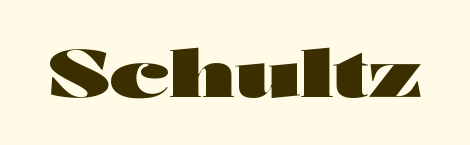
The image shows 66 px heavy, wide type, upright; set normal letter spacing, not underlined; high stroke contrast and a medium x-height.
